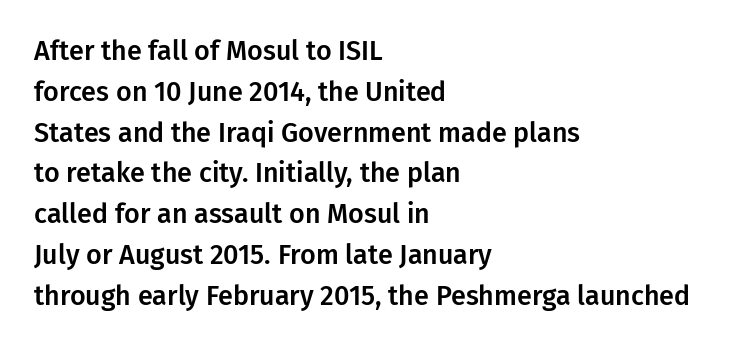
Q: Is the text italic (slanted)? A: No, it is upright.
Q: Is the text underlined? A: No.
Q: How is the paragraph aligned? A: Left-aligned.
Q: Is the spacing between letters normal or unusually wide? A: Normal.
Q: Is the spacing between lines tight, normal or loose? A: Normal.
